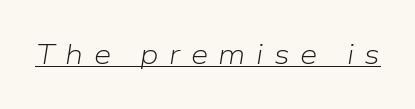
Q: Is the text bold? A: No.
Q: Is the text italic (slanted)? A: Yes, it leans right by about 9 degrees.
Q: Is the text underlined? A: Yes.
Q: Is the spacing between letters normal or unusually wide? A: Unusually wide.
Q: Width (condensed, normal, or wide)? A: Normal.
Q: Stroke contrast? A: Low.
Q: x-height? A: Medium.
Q: Monospaced? A: No.
